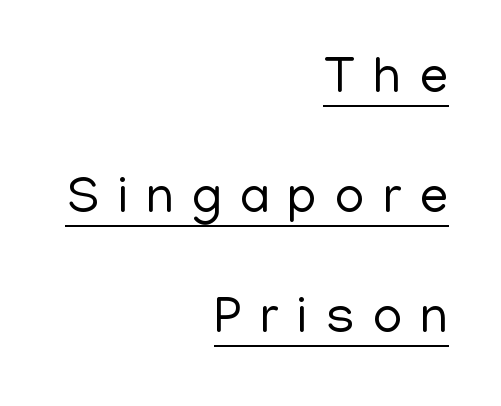
Q: Is the text bold? A: No.
Q: Is the text italic (slanted)? A: No, it is upright.
Q: Is the typeface a serif or a sans-serif typeface? A: Sans-serif.
Q: Is the text underlined? A: Yes.
Q: How is the paragraph aligned? A: Right-aligned.
Q: Is the spacing between letters normal or unusually wide? A: Unusually wide.
Q: Is the spacing between lines tight, normal or loose? A: Loose.
Q: Width (condensed, normal, or wide)? A: Normal.
Q: Stroke contrast? A: Low.
Q: x-height? A: Medium.
Q: Monospaced? A: No.
